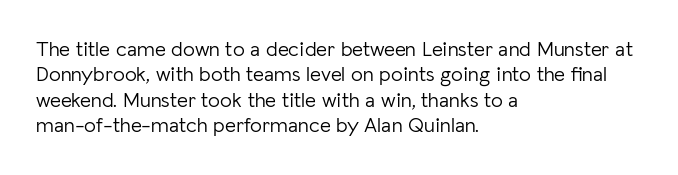
{"italic": "no", "bold": "no", "underline": "no", "align": "left", "line_spacing_ratio": 1.21, "letter_spacing": "normal", "letter_spacing_em": 0.0, "glyph_px": 21}
